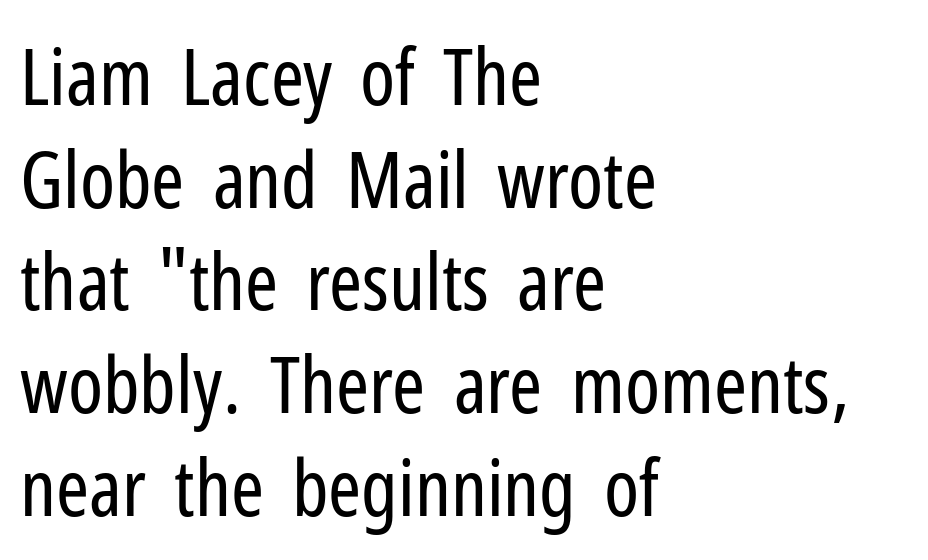
{"serif": "no", "italic": "no", "bold": "no", "weight": "regular", "width": "condensed", "stroke_contrast": "low", "x_height": "medium", "monospaced": "no", "underline": "no", "align": "left", "line_spacing": "normal", "line_spacing_ratio": 1.3, "letter_spacing": "normal", "letter_spacing_em": 0.0, "glyph_px": 79}
